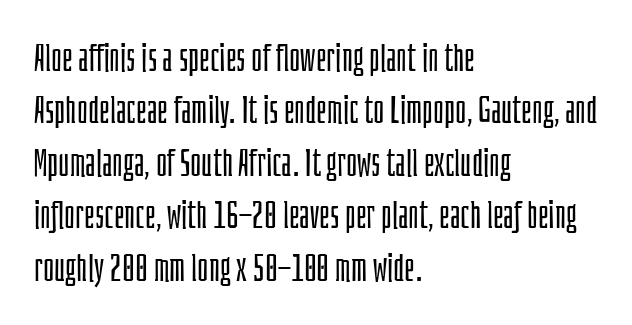
{"serif": "no", "italic": "no", "bold": "no", "weight": "light", "width": "condensed", "stroke_contrast": "low", "x_height": "large", "monospaced": "no", "underline": "no", "align": "left", "line_spacing": "normal", "line_spacing_ratio": 1.38, "letter_spacing": "normal", "letter_spacing_em": 0.0, "glyph_px": 38}
